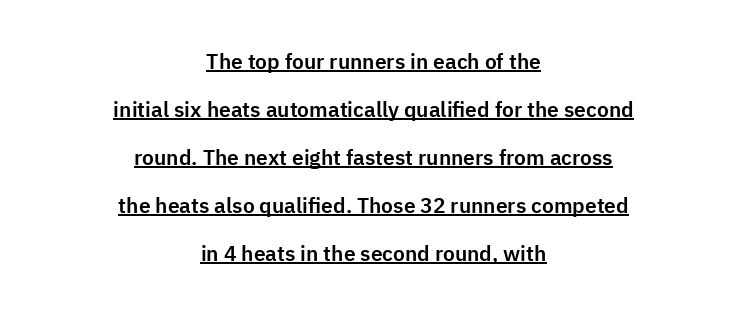
Descenders here cross a horizontal rule under the line. Rendered with straight, roman letterforms. Reading down the block, each line starts at a different indent, mirrored at its end. Rows of type keep a wide berth in the vertical direction.
